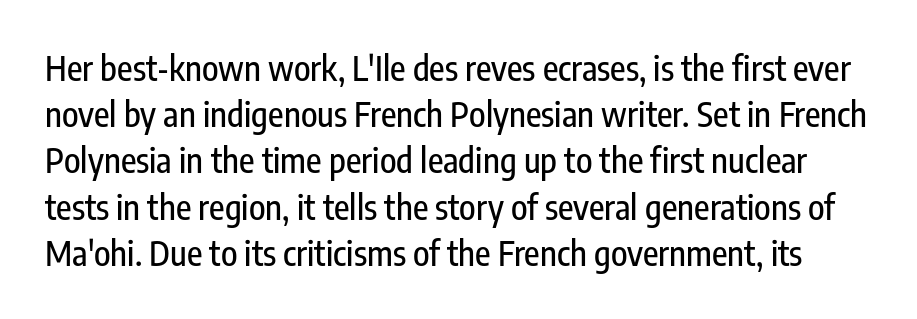
Designer's note — italics off, roman on. The rendering uses natural spacing where letterforms have individual widths. Quick note: interline space is typical. Type style note: lacks serifs. The strip under each line holds only bare page.
